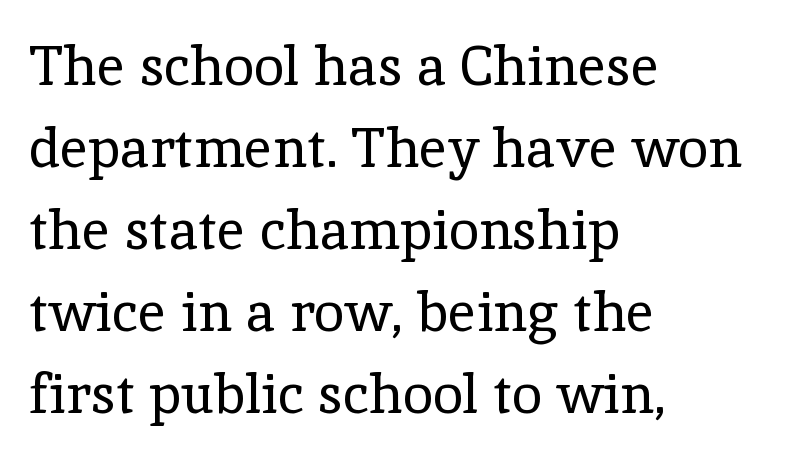
Q: Is the text bold? A: No.
Q: Is the text italic (slanted)? A: No, it is upright.
Q: Is the typeface a serif or a sans-serif typeface? A: Serif.
Q: Is the text underlined? A: No.
Q: How is the paragraph aligned? A: Left-aligned.
Q: Is the spacing between letters normal or unusually wide? A: Normal.
Q: Is the spacing between lines tight, normal or loose? A: Normal.
Q: Width (condensed, normal, or wide)? A: Normal.
Q: x-height? A: Medium.
Q: Monospaced? A: No.
